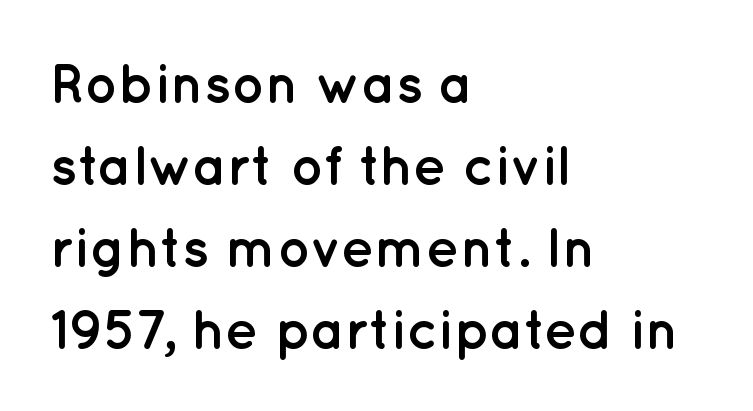
{"serif": "no", "italic": "no", "bold": "yes", "weight": "semibold", "width": "normal", "stroke_contrast": "low", "x_height": "medium", "monospaced": "no", "underline": "no", "align": "left", "line_spacing": "normal", "line_spacing_ratio": 1.49, "letter_spacing": "normal", "letter_spacing_em": 0.0, "glyph_px": 55}
